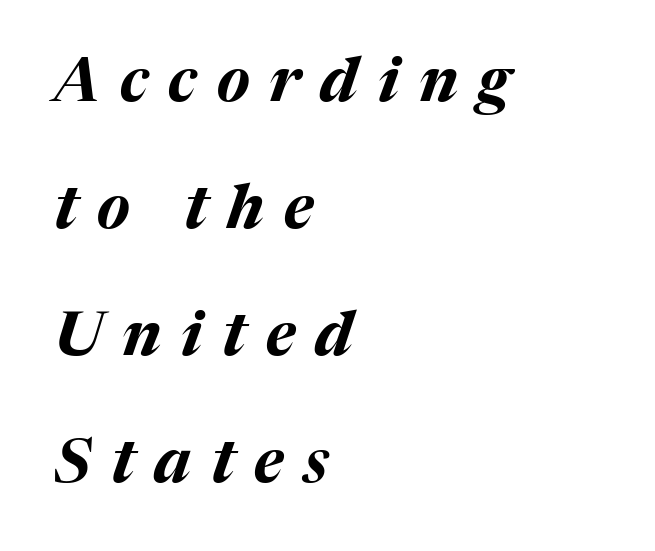
The image shows 61 px bold type, italic (leaning right); set left-aligned, loose line spacing (2.08x), unusually wide letter spacing (+0.33 em), not underlined; medium stroke contrast and a medium x-height.
